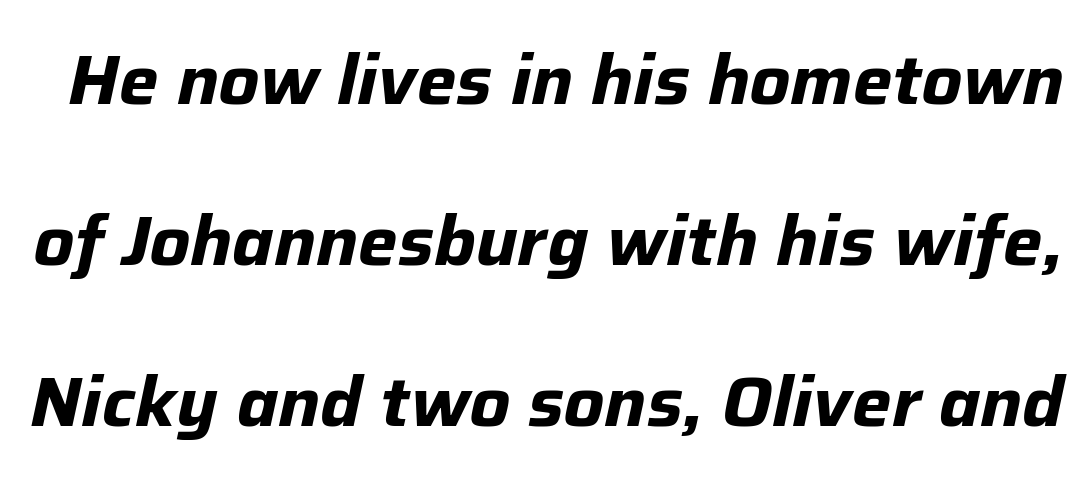
Q: Is the text bold? A: Yes.
Q: Is the text italic (slanted)? A: Yes, it leans right by about 12 degrees.
Q: Is the text underlined? A: No.
Q: Is the spacing between letters normal or unusually wide? A: Normal.
Q: Is the spacing between lines tight, normal or loose? A: Loose.
Q: Width (condensed, normal, or wide)? A: Normal.
Q: Stroke contrast? A: Low.
Q: x-height? A: Medium.
Q: Monospaced? A: No.
